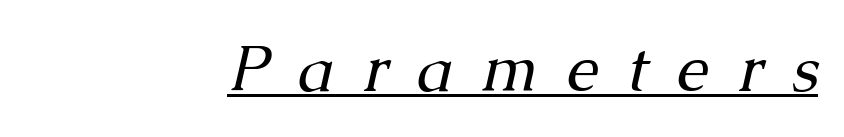
Q: Is the text bold? A: No.
Q: Is the text italic (slanted)? A: Yes, it leans right by about 13 degrees.
Q: Is the typeface a serif or a sans-serif typeface? A: Serif.
Q: Is the text underlined? A: Yes.
Q: How is the paragraph aligned? A: Right-aligned.
Q: Is the spacing between letters normal or unusually wide? A: Unusually wide.
Q: Width (condensed, normal, or wide)? A: Normal.
Q: Stroke contrast? A: Medium.
Q: x-height? A: Medium.
Q: Monospaced? A: No.
